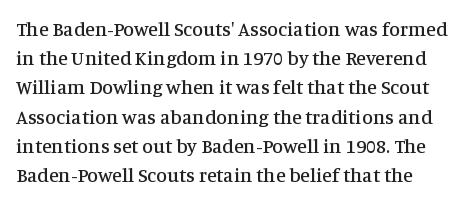
Bare-footed words on every line. Vertical strokes here are truly vertical. The rows are spaced the way most documents space them. Glyph-to-glyph distance matches everyday printed text.
